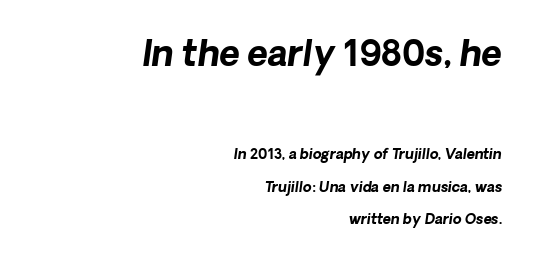
{"serif": "no", "bold": "yes", "weight": "bold", "width": "normal", "stroke_contrast": "low", "x_height": "medium", "monospaced": "no", "underline": "no", "align": "right", "line_spacing": "loose", "line_spacing_ratio": 2.32, "letter_spacing": "normal", "letter_spacing_em": 0.0, "larger_block": "first", "size_ratio": 2.5, "glyph_px": 35}
